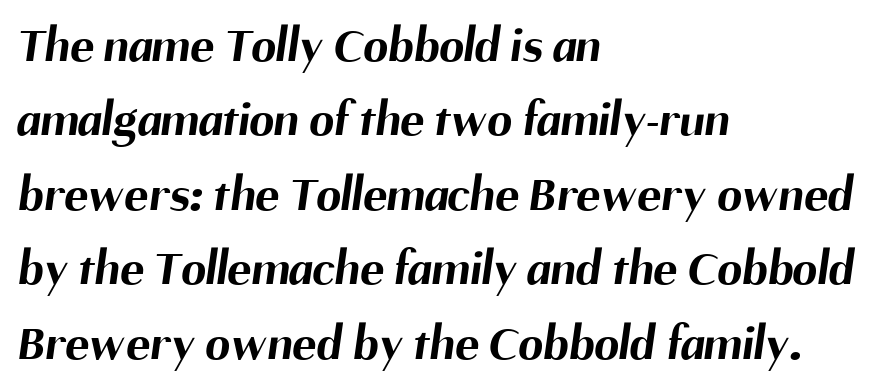
Q: Is the text bold? A: Yes.
Q: Is the typeface a serif or a sans-serif typeface? A: Sans-serif.
Q: Is the text underlined? A: No.
Q: How is the paragraph aligned? A: Left-aligned.
Q: Is the spacing between letters normal or unusually wide? A: Normal.
Q: Is the spacing between lines tight, normal or loose? A: Normal.
Q: Width (condensed, normal, or wide)? A: Normal.
Q: Stroke contrast? A: Medium.
Q: x-height? A: Medium.
Q: Monospaced? A: No.
